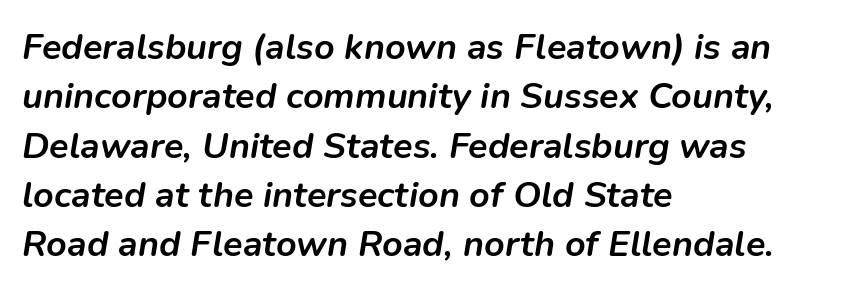
Default kerning and tracking; the words read as compact shapes. Check the space under the baseline: it is left empty. Look at the stroke-to-counter ratio: heavy, a bold. Whoever set this chose a conventional vertical rhythm.
